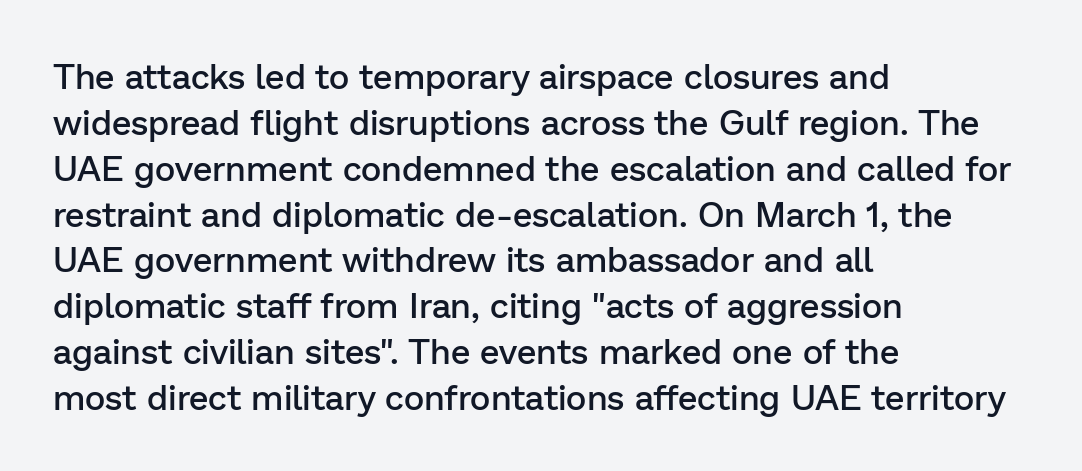
Q: Is the text bold? A: Semi-bold.
Q: Is the text italic (slanted)? A: No, it is upright.
Q: Is the typeface a serif or a sans-serif typeface? A: Sans-serif.
Q: Is the text underlined? A: No.
Q: How is the paragraph aligned? A: Left-aligned.
Q: Is the spacing between letters normal or unusually wide? A: Normal.
Q: Is the spacing between lines tight, normal or loose? A: Normal.
Q: Width (condensed, normal, or wide)? A: Normal.
Q: Stroke contrast? A: Low.
Q: x-height? A: Medium.
Q: Monospaced? A: No.
